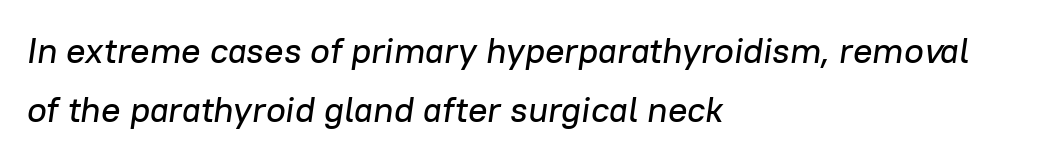
The horizontal fit of the characters is conventional and even. Note the varied advance widths — an 'i' is clearly narrower than an 'm'. The font's italic variant was chosen for this text. Visually the block forms a straight wall on the left and a jagged coastline on the right. The designer left line spacing at the default. The strip under each line holds only bare page.
